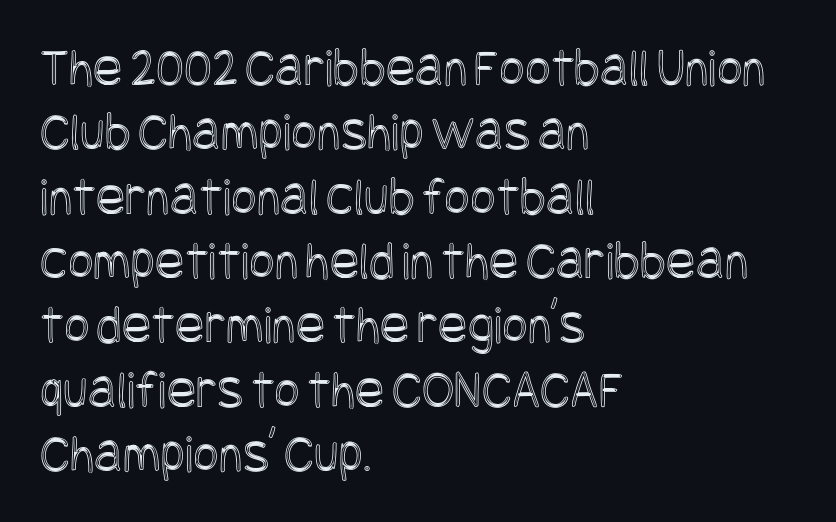
Posture: straight, roman, zero tilt. The glyphs are unaccompanied by any horizontal stroke below them. The rag falls on the right side of this text block. Letter spacing: default.
